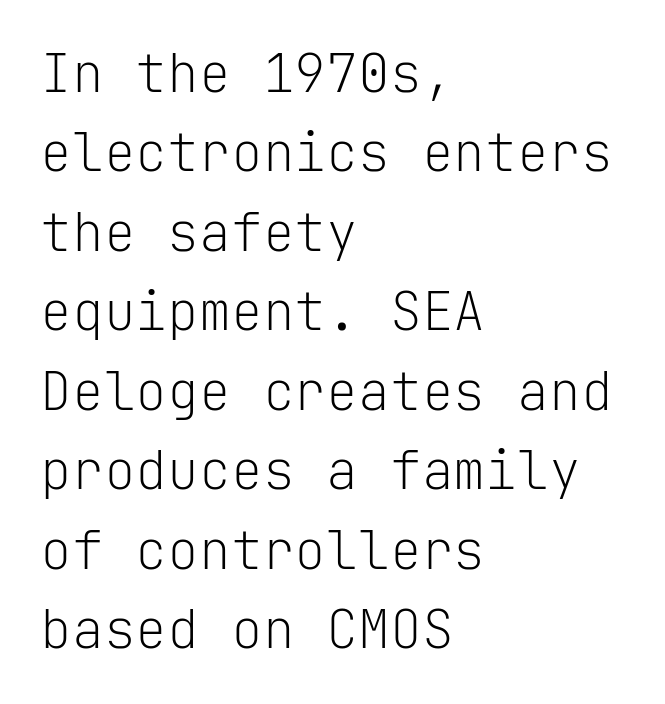
The image shows 53 px light sans-serif type, upright, monospaced; set left-aligned, normal line spacing (1.5x), normal letter spacing, not underlined; low stroke contrast and a medium x-height.
